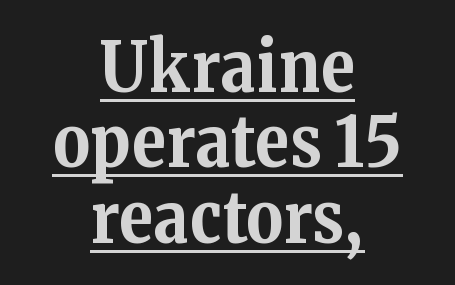
{"serif": "yes", "italic": "no", "bold": "yes", "weight": "bold", "width": "normal", "stroke_contrast": "medium", "x_height": "medium", "monospaced": "no", "underline": "yes", "align": "center", "line_spacing": "tight", "line_spacing_ratio": 1.06, "letter_spacing": "normal", "letter_spacing_em": 0.0, "glyph_px": 71}
